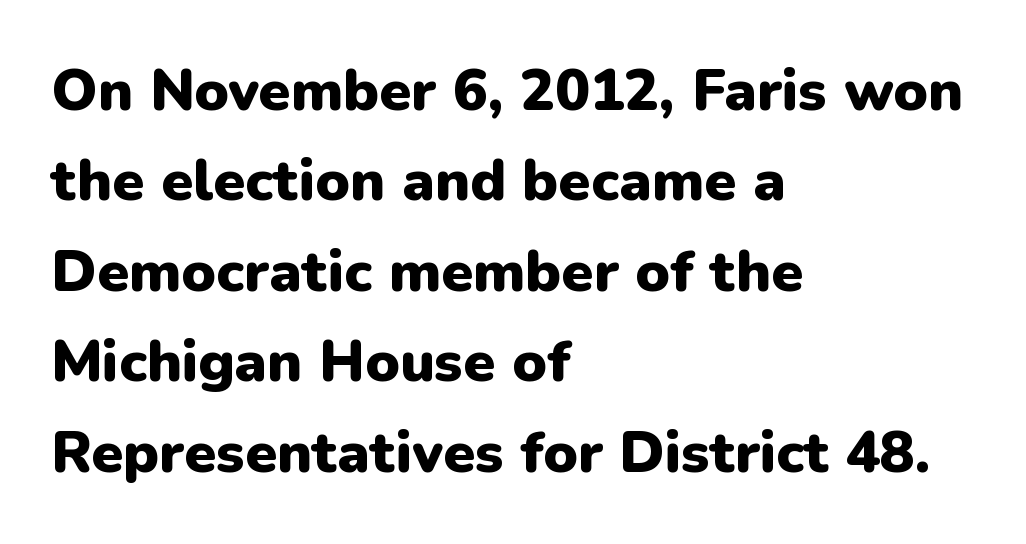
{"serif": "no", "italic": "no", "bold": "yes", "weight": "heavy", "width": "normal", "stroke_contrast": "low", "x_height": "medium", "monospaced": "no", "underline": "no", "align": "left", "line_spacing": "normal", "line_spacing_ratio": 1.56, "letter_spacing": "normal", "letter_spacing_em": 0.0, "glyph_px": 58}
